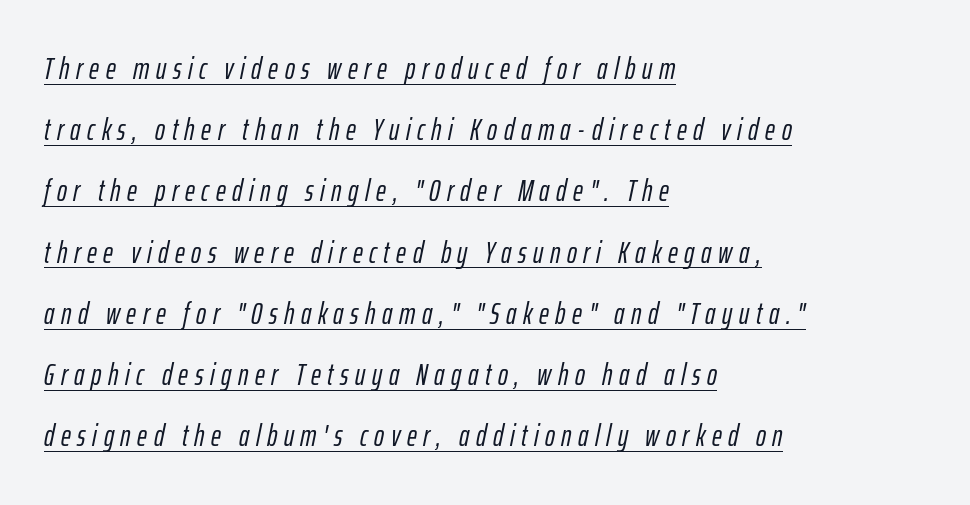
{"italic": "yes", "lean": "right", "slant_degrees": 12, "width": "condensed", "stroke_contrast": "low", "x_height": "medium", "monospaced": "no", "underline": "yes", "align": "left", "line_spacing": "loose", "line_spacing_ratio": 2.04, "letter_spacing": "wide", "letter_spacing_em": 0.22, "glyph_px": 30}
